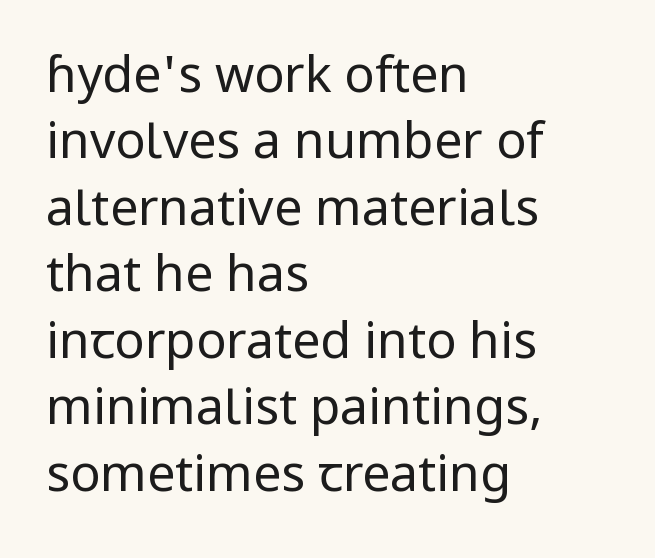
Descender tails drop into unmarked territory. Examine the stroke ends and you'll find no serifs. These lines sit exactly where default settings would place them. Every stem runs plumb, perpendicular to the baseline.
